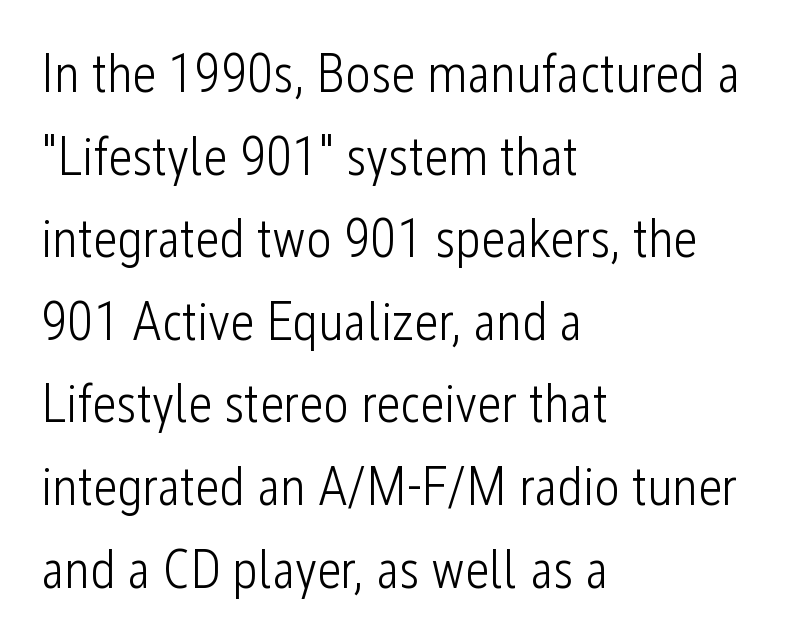
The image shows 54 px light, condensed sans-serif type, upright; set left-aligned, normal line spacing (1.53x), normal letter spacing, not underlined; low stroke contrast and a medium x-height.
